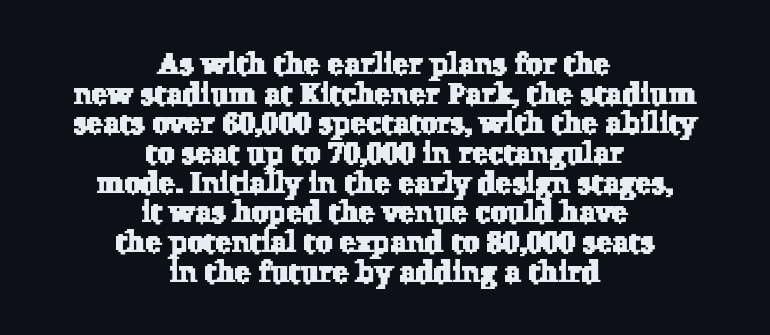
The image shows 30 px serif type; set centered, tight line spacing (0.99x), normal letter spacing, not underlined; low stroke contrast and a medium x-height.
